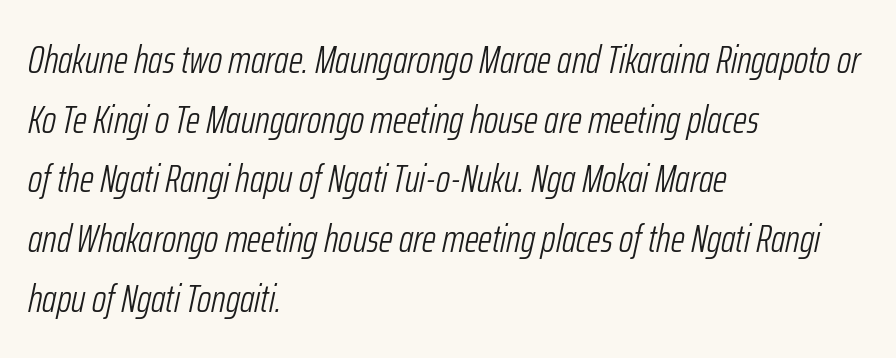
The image shows 39 px light, condensed type, italic (leaning right); set left-aligned, normal line spacing (1.53x), normal letter spacing, not underlined; low stroke contrast and a medium x-height.
